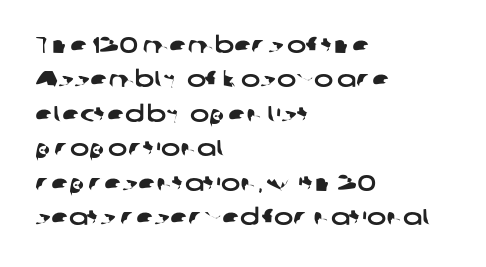
{"underline": "no", "align": "left", "line_spacing": "normal", "line_spacing_ratio": 1.5, "letter_spacing": "normal", "letter_spacing_em": 0.0, "glyph_px": 23}
